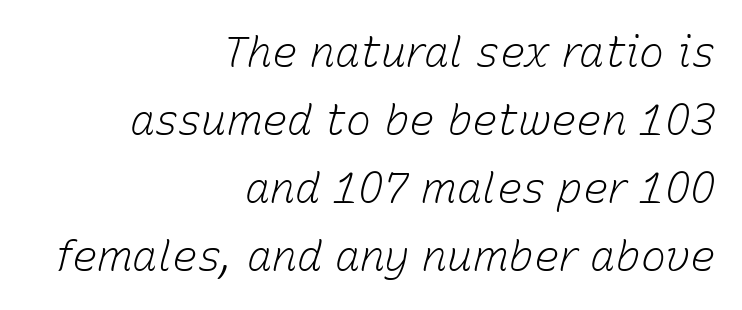
Q: Is the text bold? A: No.
Q: Is the text italic (slanted)? A: Yes, it leans right by about 15 degrees.
Q: Is the text underlined? A: No.
Q: How is the paragraph aligned? A: Right-aligned.
Q: Is the spacing between letters normal or unusually wide? A: Normal.
Q: Is the spacing between lines tight, normal or loose? A: Normal.
Q: Width (condensed, normal, or wide)? A: Normal.
Q: Stroke contrast? A: Low.
Q: x-height? A: Medium.
Q: Monospaced? A: No.
